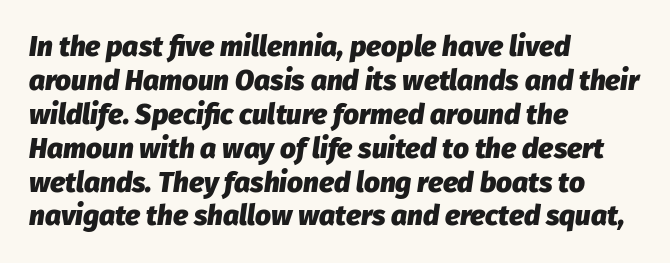
The image shows 28 px heavy type, italic (leaning right); set left-aligned, line spacing 1.21x, normal letter spacing, not underlined; low stroke contrast and a medium x-height.
